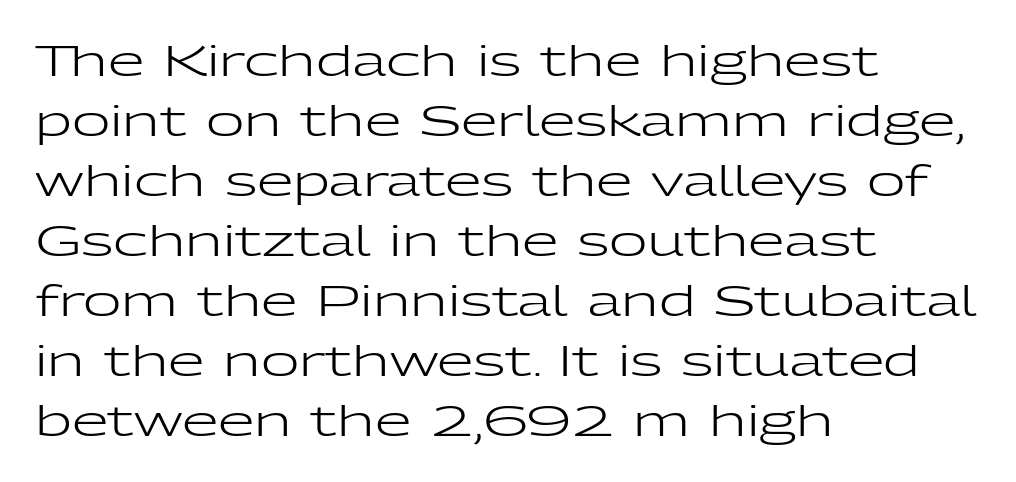
Think of a printed novel: that variable character pitch is what you see here. Think standard paragraph weight, or any step lighter than that. The letters sit at their default tracking, neither squeezed nor spread. Each line starts at the same left margin while the right side varies. Successive baselines arrive at the customary interval.
